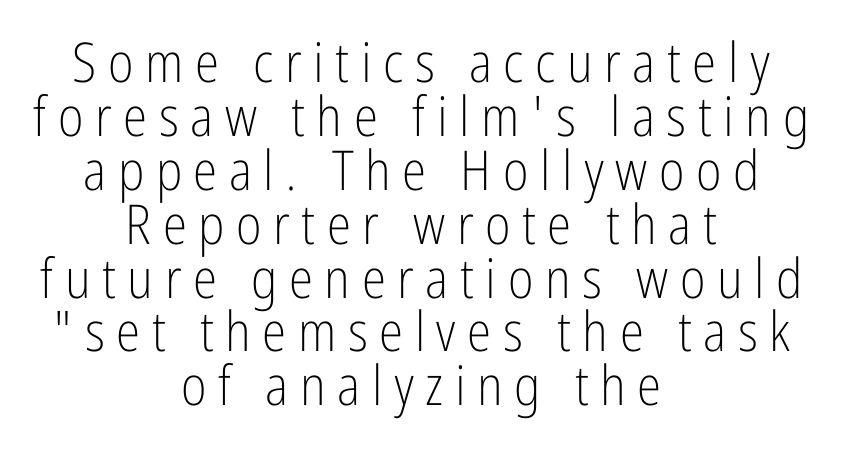
The image shows 55 px light, condensed sans-serif type, upright; set centered, tight line spacing (0.98x), unusually wide letter spacing (+0.21 em), not underlined; low stroke contrast and a medium x-height.
